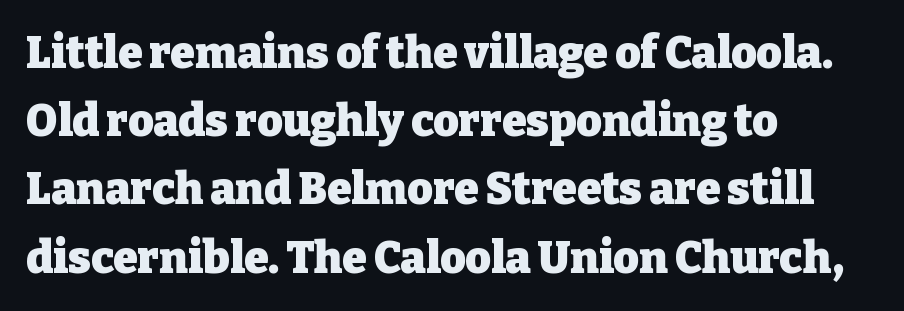
Old-style or modern, the face here clearly has serifs. Stroke thickness is high; the sample reads as a true bold. The typography opts for an upright posture over an oblique one. Honestly, the letter spacing is just normal — you wouldn't notice it. This rendering uses left alignment, leaving the right contour irregular. Beneath every word, the page is bare.
